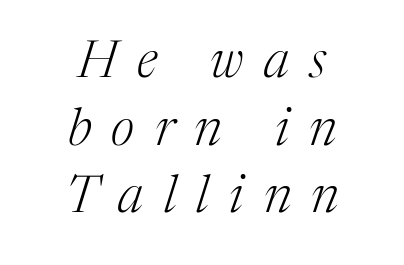
The image shows 52 px light serif type, italic (leaning right); set centered, normal line spacing (1.3x), unusually wide letter spacing (+0.39 em), not underlined; medium stroke contrast and a medium x-height.
